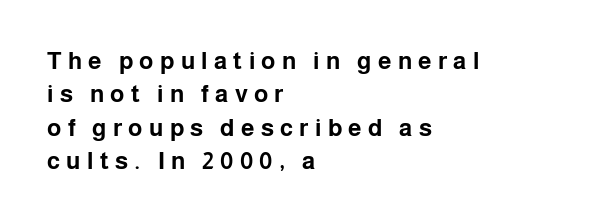
Quick note: interline space is typical. You'd pick this weight for a headline — it's a proper bold. Horizontal alignment here is leftward, the default for most running prose. The horizontal fit of the characters is loose and conspicuously gappy. The lettering stays uniformly vertical, giving the passage a roman look.
